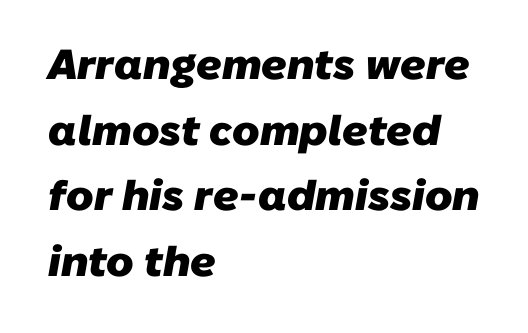
The face used here is proportionally spaced, like ordinary book or web type. In CSS terms this would be text-align: left. The letters carry no serifs — their stems end cleanly without finishing strokes. Plenty of ink on the page — the face is bold.
